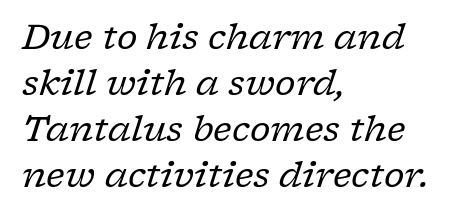
Q: Is the text bold? A: No.
Q: Is the text italic (slanted)? A: Yes, it leans right by about 17 degrees.
Q: Is the typeface a serif or a sans-serif typeface? A: Serif.
Q: Is the text underlined? A: No.
Q: How is the paragraph aligned? A: Left-aligned.
Q: Is the spacing between letters normal or unusually wide? A: Normal.
Q: Is the spacing between lines tight, normal or loose? A: Normal.
Q: Width (condensed, normal, or wide)? A: Normal.
Q: Stroke contrast? A: Low.
Q: x-height? A: Medium.
Q: Monospaced? A: No.
